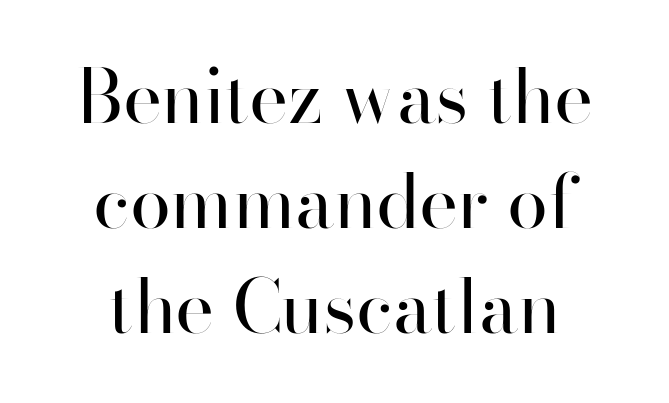
Q: Is the text bold? A: No.
Q: Is the text italic (slanted)? A: No, it is upright.
Q: Is the typeface a serif or a sans-serif typeface? A: Sans-serif.
Q: Is the text underlined? A: No.
Q: How is the paragraph aligned? A: Centered.
Q: Is the spacing between letters normal or unusually wide? A: Normal.
Q: Is the spacing between lines tight, normal or loose? A: Normal.
Q: Width (condensed, normal, or wide)? A: Normal.
Q: Stroke contrast? A: High.
Q: x-height? A: Small.
Q: Monospaced? A: No.
